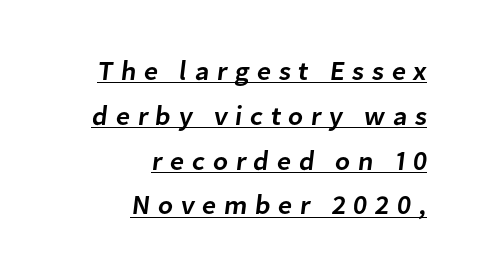
The image shows 27 px text type; set right-aligned, normal line spacing (1.66x), unusually wide letter spacing (+0.28 em), underlined.
